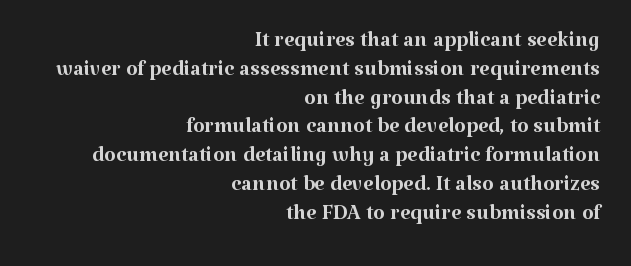
Q: Is the text bold? A: No.
Q: Is the text italic (slanted)? A: No, it is upright.
Q: Is the typeface a serif or a sans-serif typeface? A: Serif.
Q: Is the text underlined? A: No.
Q: How is the paragraph aligned? A: Right-aligned.
Q: Is the spacing between letters normal or unusually wide? A: Normal.
Q: Is the spacing between lines tight, normal or loose? A: Tight.
Q: Width (condensed, normal, or wide)? A: Normal.
Q: Stroke contrast? A: Medium.
Q: x-height? A: Medium.
Q: Monospaced? A: No.
